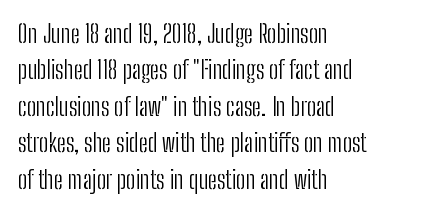
Q: Is the text bold? A: No.
Q: Is the text italic (slanted)? A: No, it is upright.
Q: Is the text underlined? A: No.
Q: How is the paragraph aligned? A: Left-aligned.
Q: Is the spacing between letters normal or unusually wide? A: Normal.
Q: Is the spacing between lines tight, normal or loose? A: Normal.
